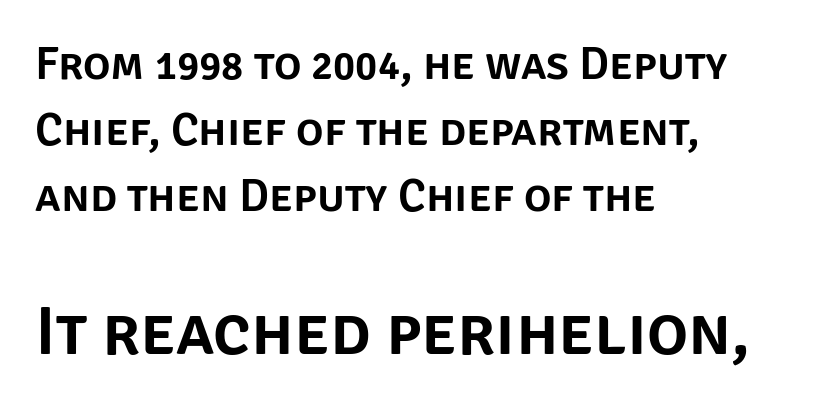
The image shows 69 px sans-serif type, upright; set left-aligned, normal line spacing (1.44x), normal letter spacing, not underlined; the second (bottom) block is 1.5x larger; low stroke contrast and a large x-height.
